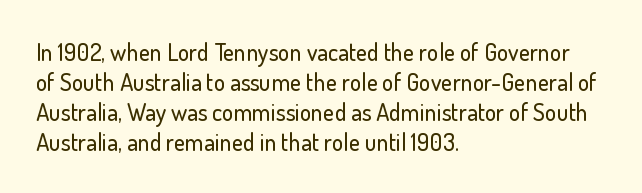
{"italic": "no", "underline": "no", "align": "left", "line_spacing": "normal", "line_spacing_ratio": 1.25, "letter_spacing": "normal", "letter_spacing_em": 0.0, "glyph_px": 24}
